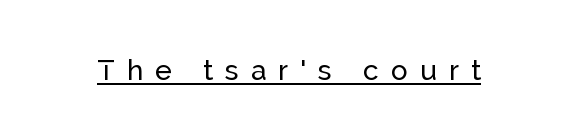
A typesetter would call this proportional, since set widths differ per character. Every word sits above its own underline. The gaps between neighbouring characters are conspicuously large. This is the regular roman posture of the typeface. Are there feet on the stems? There aren't — it's a sans.
